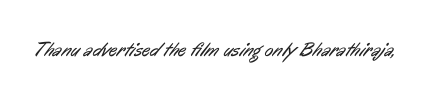
Q: Is the text bold? A: No.
Q: Is the text underlined? A: No.
Q: Is the spacing between letters normal or unusually wide? A: Normal.
